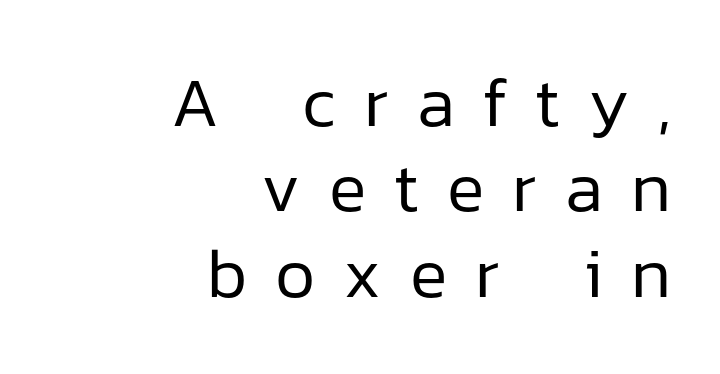
Q: Is the text bold? A: No.
Q: Is the text italic (slanted)? A: No, it is upright.
Q: Is the typeface a serif or a sans-serif typeface? A: Sans-serif.
Q: Is the text underlined? A: No.
Q: How is the paragraph aligned? A: Right-aligned.
Q: Is the spacing between letters normal or unusually wide? A: Unusually wide.
Q: Width (condensed, normal, or wide)? A: Normal.
Q: Stroke contrast? A: Low.
Q: x-height? A: Medium.
Q: Monospaced? A: No.
